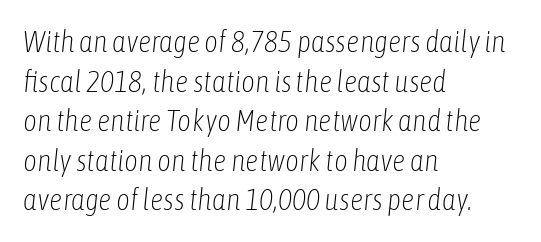
{"italic": "yes", "lean": "right", "slant_degrees": 6, "bold": "no", "weight": "light", "width": "condensed", "stroke_contrast": "low", "x_height": "medium", "monospaced": "no", "underline": "no", "align": "left", "line_spacing": "normal", "line_spacing_ratio": 1.32, "letter_spacing": "normal", "letter_spacing_em": 0.0, "glyph_px": 30}
